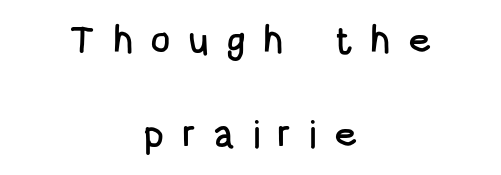
Does extra space separate the letters? Yes, quite a lot of it. The space beneath each line is pristine and unruled. Both edges are ragged and mirror each other, which tells us the setting is centered. Serifs: no, the terminals of the letterforms are clean.
